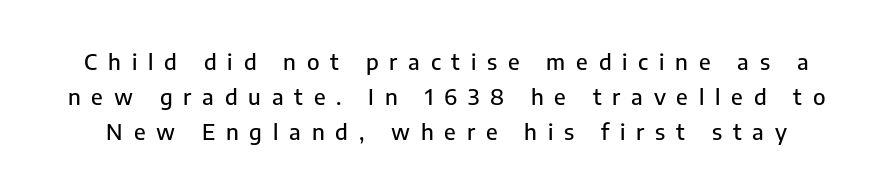
The image shows 22 px text type, upright; set normal line spacing (1.58x), unusually wide letter spacing (+0.49 em), not underlined.
